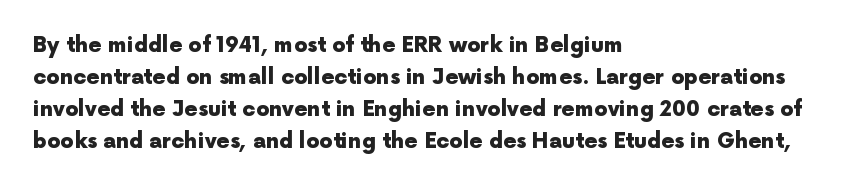
The image shows 21 px bold type, upright; set left-aligned, normal line spacing (1.52x), normal letter spacing, not underlined.
